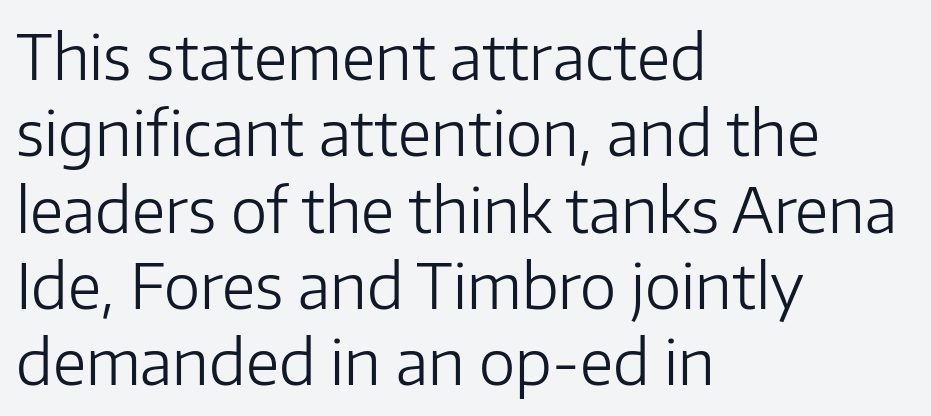
The image shows 62 px light sans-serif type, upright; set left-aligned, line spacing 1.23x, normal letter spacing, not underlined; low stroke contrast and a medium x-height.
